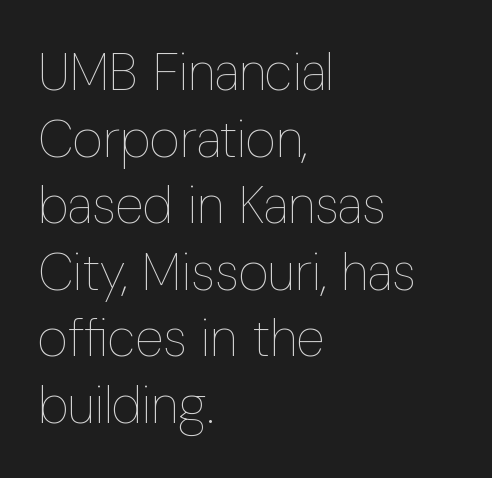
{"italic": "no", "bold": "no", "weight": "thin", "width": "condensed", "stroke_contrast": "low", "x_height": "medium", "monospaced": "no", "underline": "no", "align": "left", "line_spacing": "normal", "line_spacing_ratio": 1.28, "letter_spacing": "normal", "letter_spacing_em": 0.0, "glyph_px": 52}
